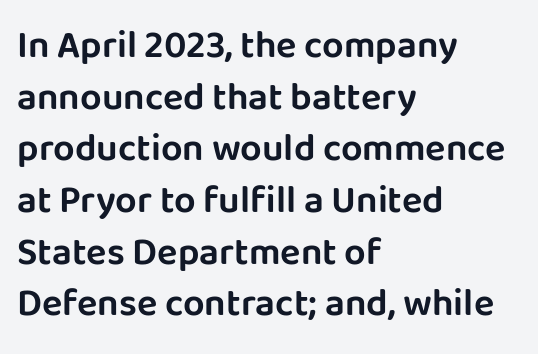
Honestly, the letter spacing is just normal — you wouldn't notice it. The text was rendered using a sans face with plain stroke endings. Evenly set lines give the paragraph a standard silhouette. A typesetter would mark this as roman, not italic.
